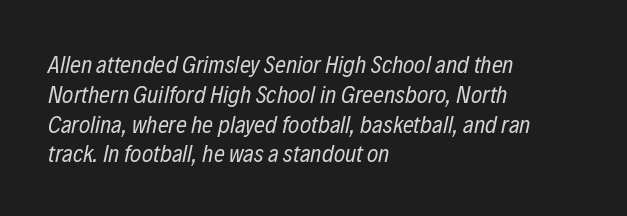
The image shows 24 px text type, italic (leaning right); set left-aligned, line spacing 1.24x, normal letter spacing, not underlined.
